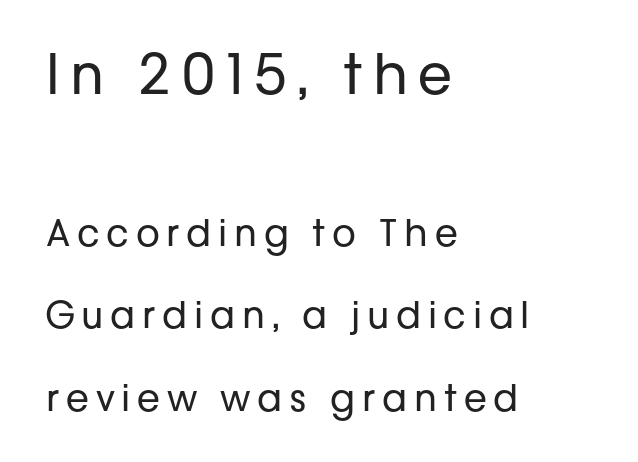
Serif or sans? Sans — the stroke terminals are bare. Here the designer chose a conventional face with non-uniform glyph widths. Look at the glyph heights: the upper group is clearly the bigger setting. How would I describe the line gaps? Wide and relaxed. Weight: regular or lighter.
